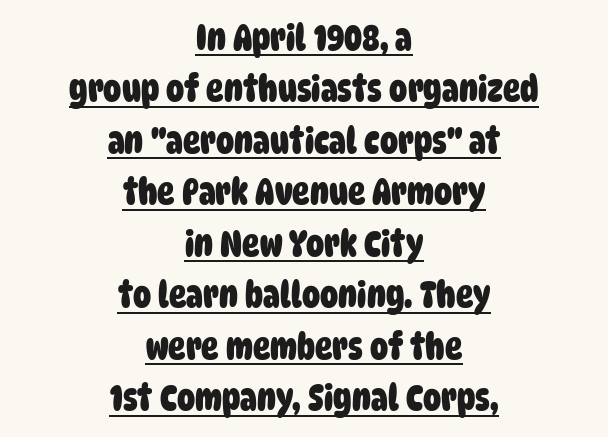
The image shows 36 px heavy, condensed sans-serif type; set centered, normal line spacing (1.43x), normal letter spacing, underlined; low stroke contrast and a large x-height.
